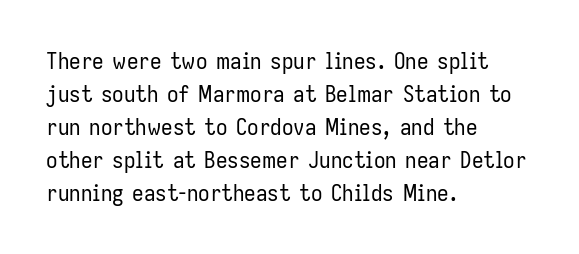
Honestly, the row spacing looks completely unremarkable. Caption: face not bold, strokes unweighted. Posture: vertical. This rendering features lettering with no underline. The setting favours the left margin, as ordinary paragraphs usually do.
